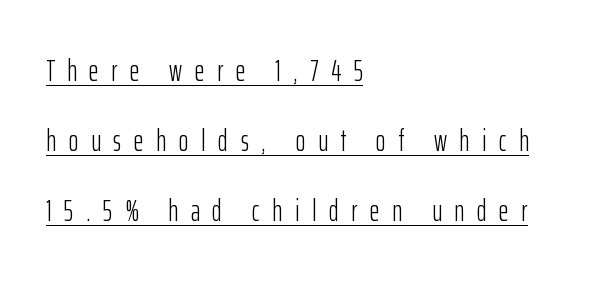
{"serif": "no", "italic": "no", "bold": "no", "weight": "light", "width": "condensed", "stroke_contrast": "low", "x_height": "medium", "monospaced": "no", "underline": "yes", "align": "left", "line_spacing": "loose", "line_spacing_ratio": 2.33, "letter_spacing": "wide", "letter_spacing_em": 0.42, "glyph_px": 30}
